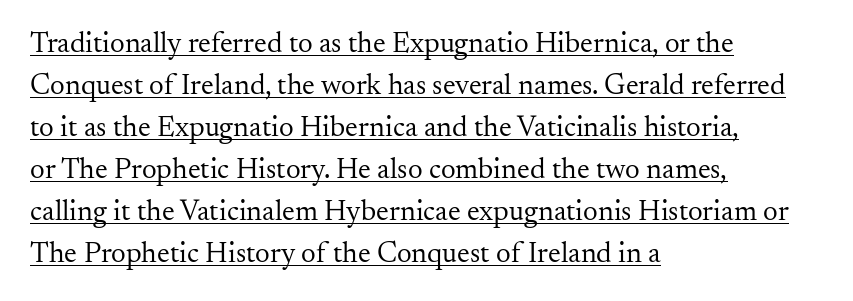
{"serif": "yes", "italic": "no", "bold": "no", "weight": "regular", "width": "normal", "stroke_contrast": "medium", "x_height": "small", "monospaced": "no", "underline": "yes", "align": "left", "line_spacing": "normal", "line_spacing_ratio": 1.45, "letter_spacing": "normal", "letter_spacing_em": 0.0, "glyph_px": 29}
